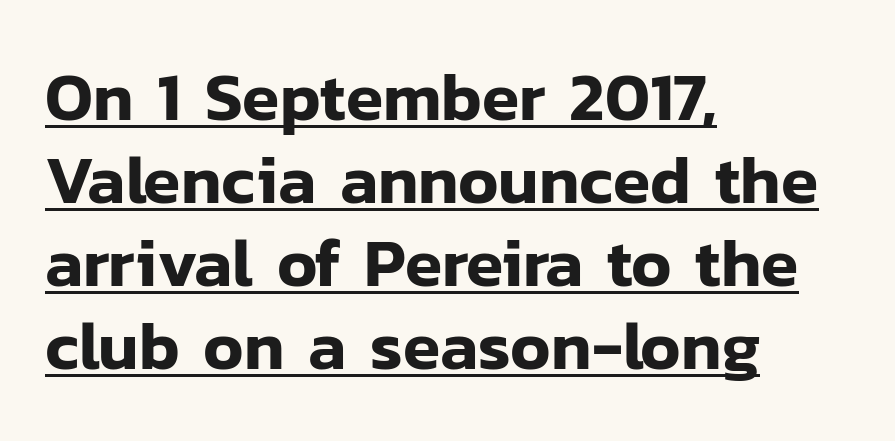
The tracking reads as untouched default to a designer's eye. The setting favours the left margin, as ordinary paragraphs usually do. This is sans-serif lettering, the kind often seen on screens and signage. Like a heading marked for emphasis, these lines bear an underscore. Notice how the stems are strictly vertical — no italics here. Note the varied advance widths — an 'i' is clearly narrower than an 'm'.
